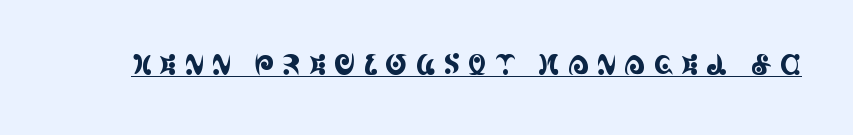
Q: Is the text italic (slanted)? A: No, it is upright.
Q: Is the text underlined? A: Yes.
Q: Is the spacing between letters normal or unusually wide? A: Unusually wide.
